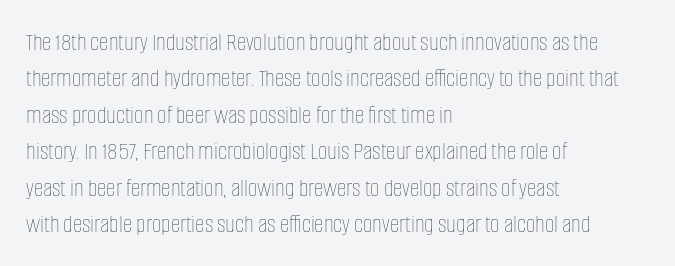
The image shows 26 px text type, upright; set left-aligned, normal line spacing (1.4x), normal letter spacing, not underlined.
